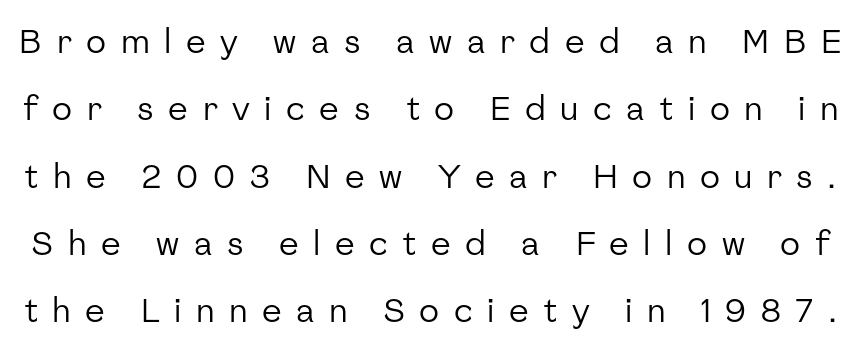
The image shows 33 px regular-weight sans-serif type, upright; set loose line spacing (2.04x), unusually wide letter spacing (+0.44 em), not underlined; low stroke contrast and a medium x-height.
